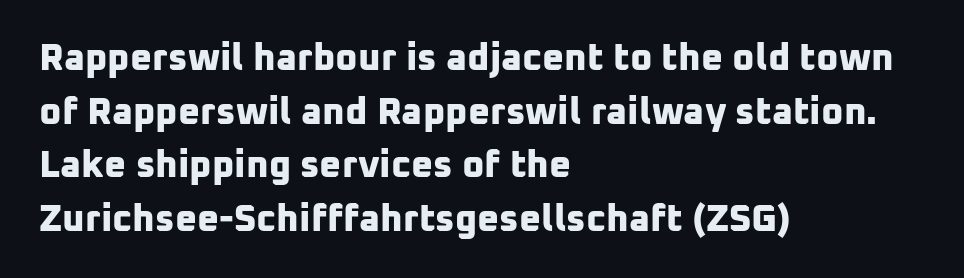
{"serif": "no", "bold": "yes", "weight": "bold", "width": "normal", "stroke_contrast": "low", "x_height": "medium", "monospaced": "no", "underline": "no", "align": "left", "line_spacing": "normal", "line_spacing_ratio": 1.41, "letter_spacing": "normal", "letter_spacing_em": 0.0, "glyph_px": 38}
